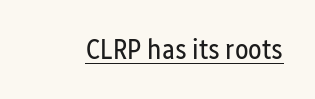
Q: Is the text bold? A: No.
Q: Is the text italic (slanted)? A: No, it is upright.
Q: Is the typeface a serif or a sans-serif typeface? A: Sans-serif.
Q: Is the text underlined? A: Yes.
Q: Is the spacing between letters normal or unusually wide? A: Normal.
Q: Width (condensed, normal, or wide)? A: Condensed.
Q: Stroke contrast? A: Low.
Q: x-height? A: Medium.
Q: Monospaced? A: No.
